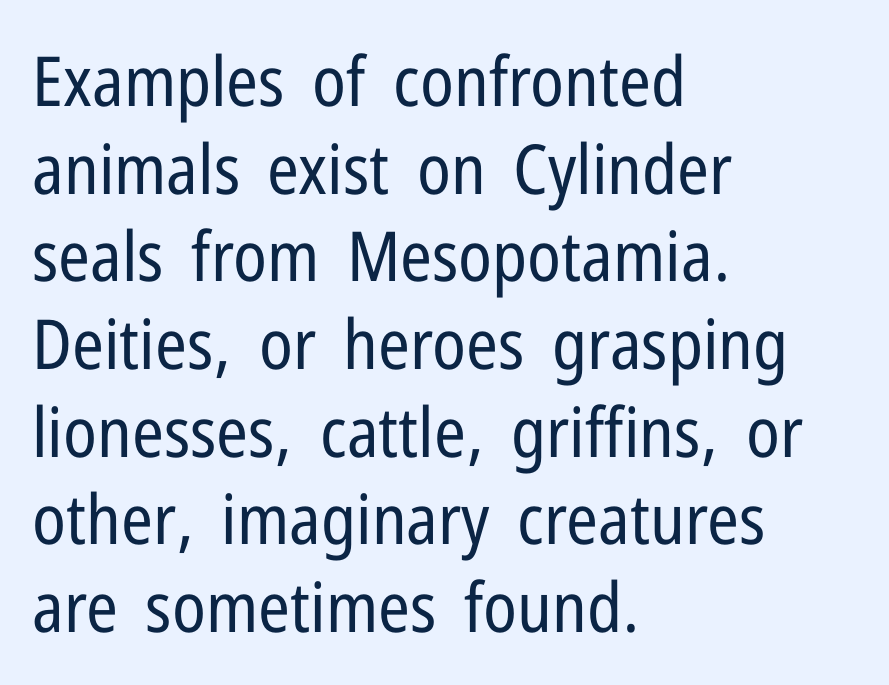
Do the characters align in a grid? No, the font is proportional. Vertical stems look standard width or narrower in stroke. Type without underlining. The typography opts for an upright posture over an oblique one.
